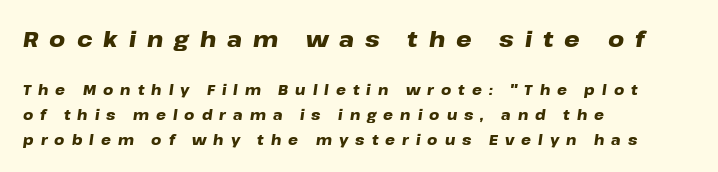
Weight check: bold — yes, fully. Yep, that's italic — everything's leaning. If you squint, the top block still reads clearly — it's the larger of the two. Left-aligned paragraph, ragged on the right. These lines have a slow, spaced-out rhythm from letter to letter.
